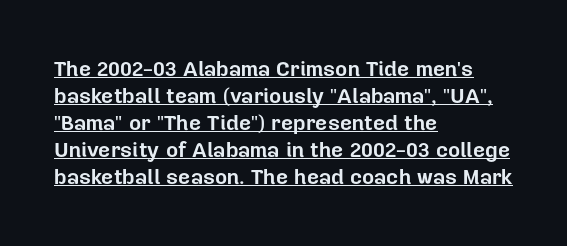
Q: Is the text bold? A: Yes.
Q: Is the text italic (slanted)? A: No, it is upright.
Q: Is the text underlined? A: Yes.
Q: How is the paragraph aligned? A: Left-aligned.
Q: Is the spacing between letters normal or unusually wide? A: Normal.
Q: Is the spacing between lines tight, normal or loose? A: Normal.
